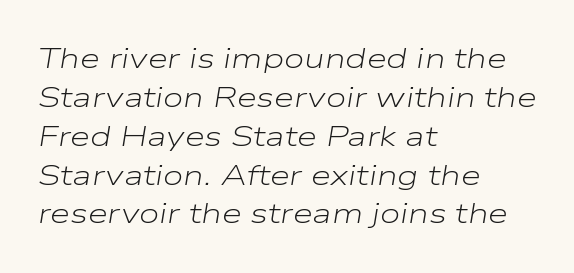
Q: Is the text bold? A: No.
Q: Is the text italic (slanted)? A: Yes, it leans right by about 9 degrees.
Q: Is the text underlined? A: No.
Q: How is the paragraph aligned? A: Left-aligned.
Q: Is the spacing between letters normal or unusually wide? A: Normal.
Q: Is the spacing between lines tight, normal or loose? A: Normal.
Q: Width (condensed, normal, or wide)? A: Wide.
Q: Stroke contrast? A: Low.
Q: x-height? A: Medium.
Q: Monospaced? A: No.
